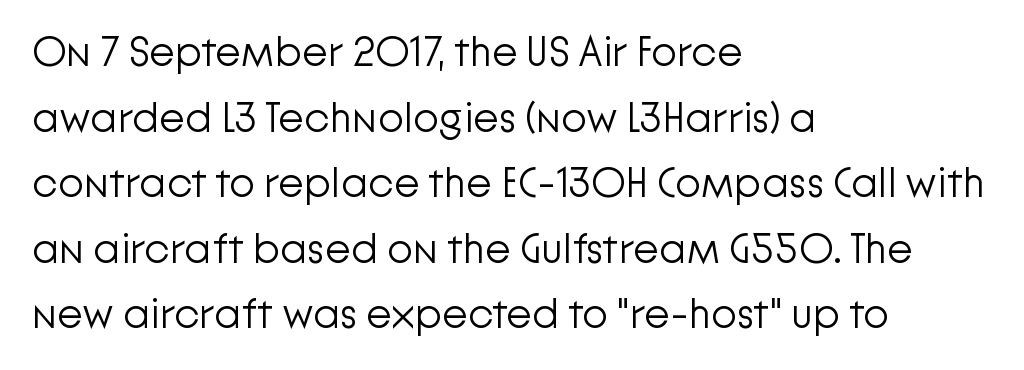
Q: Is the text bold? A: No.
Q: Is the text italic (slanted)? A: No, it is upright.
Q: Is the typeface a serif or a sans-serif typeface? A: Sans-serif.
Q: Is the text underlined? A: No.
Q: How is the paragraph aligned? A: Left-aligned.
Q: Is the spacing between letters normal or unusually wide? A: Normal.
Q: Is the spacing between lines tight, normal or loose? A: Normal.
Q: Width (condensed, normal, or wide)? A: Normal.
Q: Stroke contrast? A: Low.
Q: x-height? A: Medium.
Q: Monospaced? A: No.
